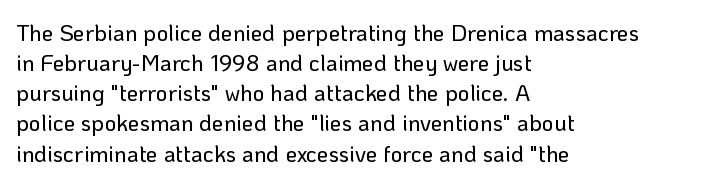
The image shows 23 px text type, upright; set left-aligned, normal line spacing (1.31x), normal letter spacing, not underlined.
